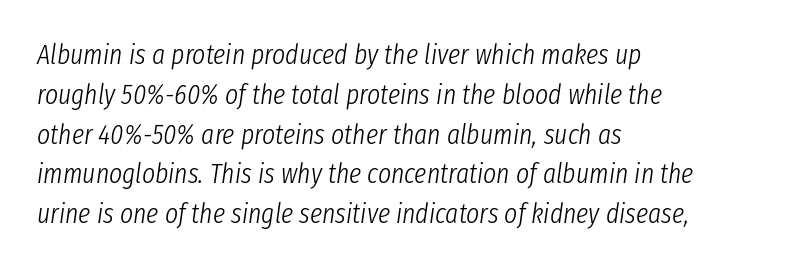
There's an unmistakable incline to the writing here. Do the characters align in a grid? No, the font is proportional. This block has exactly the height ordinary leading produces. Nothing heavy about these letters — not bold at all. Short note: letters normally spaced. Decoration check: the copy has no underline.
